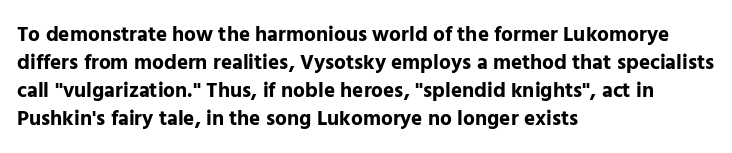
Style check: upright. Reading down the block, your eye returns to a fixed left position each line. This rendering leaves character spacing at its baseline value. Check under the words: just untouched page.
